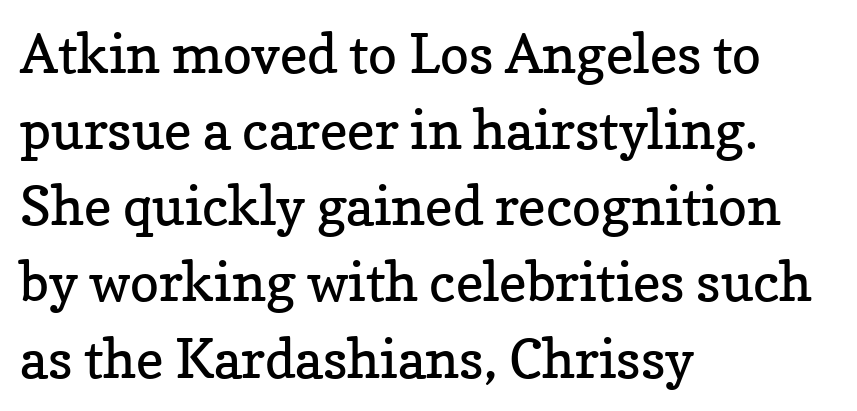
{"serif": "yes", "italic": "no", "bold": "no", "weight": "regular", "width": "normal", "stroke_contrast": "low", "x_height": "medium", "monospaced": "no", "underline": "no", "align": "left", "line_spacing": "normal", "line_spacing_ratio": 1.41, "letter_spacing": "normal", "letter_spacing_em": 0.0, "glyph_px": 54}
